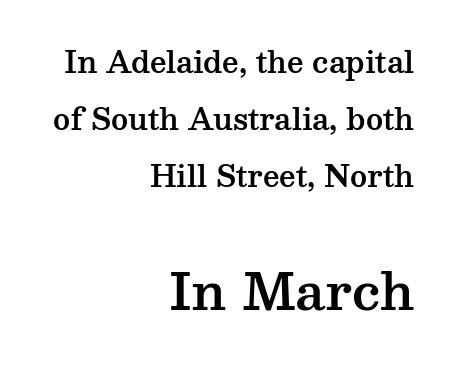
{"serif": "yes", "italic": "no", "width": "wide", "stroke_contrast": "medium", "x_height": "medium", "monospaced": "no", "underline": "no", "align": "right", "line_spacing": "loose", "line_spacing_ratio": 1.96, "letter_spacing": "normal", "letter_spacing_em": 0.0, "larger_block": "second", "size_ratio": 1.72, "glyph_px": 50}
